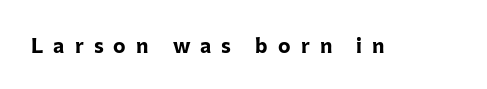
{"italic": "no", "bold": "yes", "underline": "no", "letter_spacing": "wide", "letter_spacing_em": 0.48, "glyph_px": 21}
